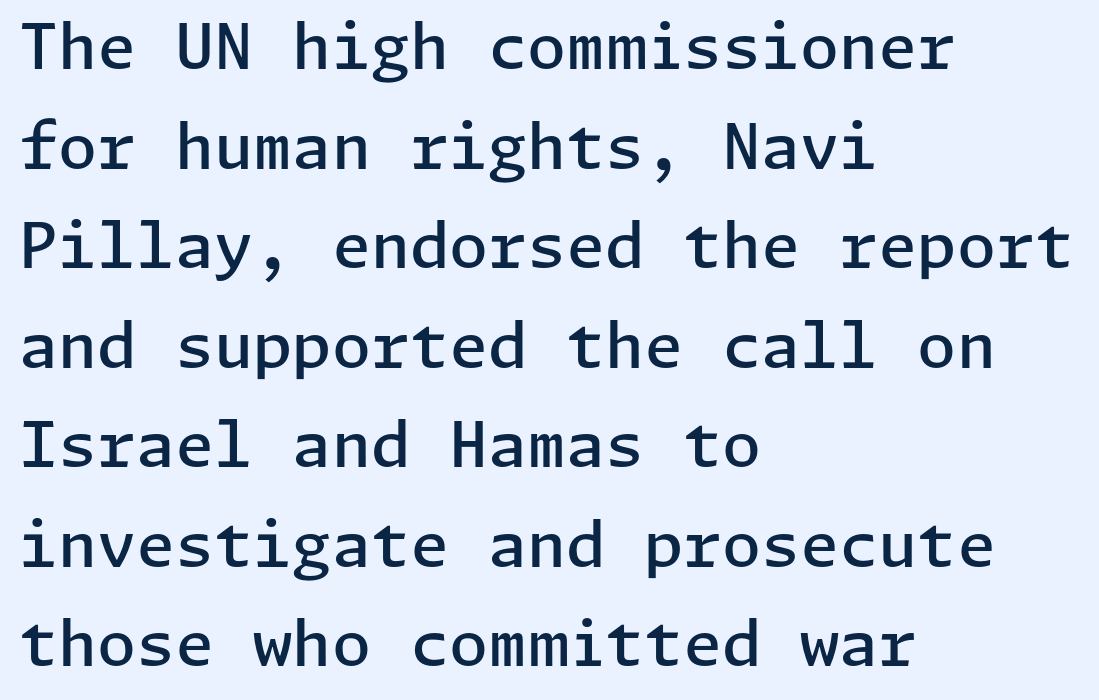
Q: Is the text bold? A: Semi-bold.
Q: Is the text italic (slanted)? A: No, it is upright.
Q: Is the typeface a serif or a sans-serif typeface? A: Sans-serif.
Q: Is the text underlined? A: No.
Q: How is the paragraph aligned? A: Left-aligned.
Q: Is the spacing between letters normal or unusually wide? A: Normal.
Q: Is the spacing between lines tight, normal or loose? A: Normal.
Q: Width (condensed, normal, or wide)? A: Normal.
Q: Stroke contrast? A: Low.
Q: x-height? A: Medium.
